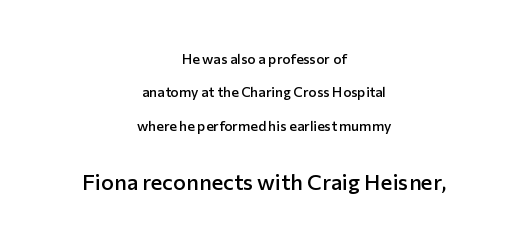
The composition opens small and finishes big. How are the letters spaced? Ordinarily, with no added tracking. Layout note: lines centered. Honestly, the rows look like they've been pulled way apart. This is moderately heavy type, rendered in semibold.
